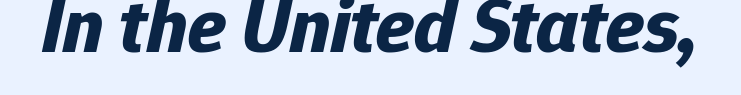
The image shows 79 px bold type, italic (leaning right); set normal letter spacing, not underlined; low stroke contrast and a medium x-height.
